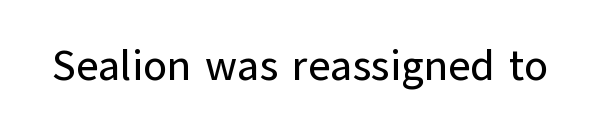
The image shows 43 px sans-serif type, upright; set normal letter spacing, not underlined; low stroke contrast and a medium x-height.
